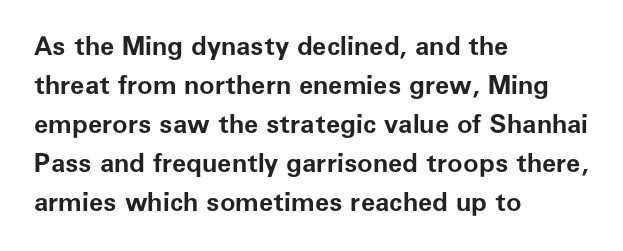
Successive baselines arrive at the customary interval. Nope, not italic — everything's standing straight. Stroke thickness is high; the sample reads as a true bold. Line starts are locked; line ends wander. Clear beneath every line of the passage. The line texture is even and compact thanks to regular tracking.
